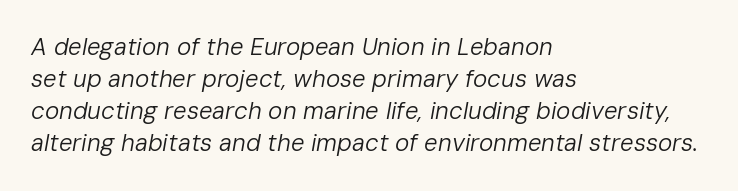
Stroke thickness stays within the range of a standard reading face or lighter. Slant detected: the letters are inclined. Honestly, the row spacing looks completely unremarkable. This sample uses plain, unmodified letter spacing. Lines of text with bare space underneath. The passage is arranged the way most books set body copy — flush left.
